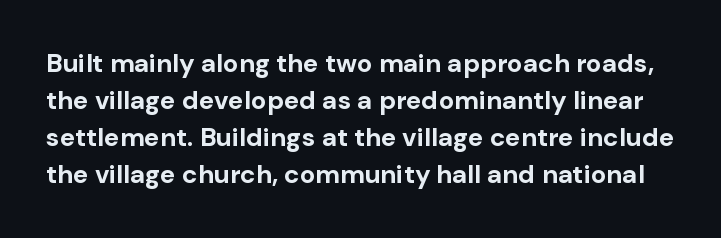
A typesetter would mark this as roman, not italic. A bare baseline throughout the passage. Heavy-handed strokes throughout: this text is bold. Does extra space separate the letters? No, they use regular spacing.
